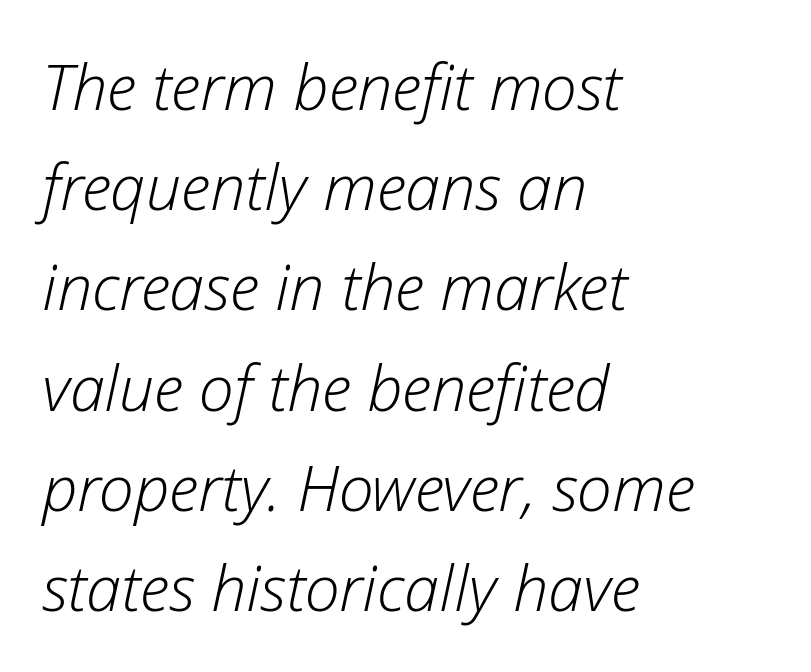
Q: Is the text bold? A: No.
Q: Is the text italic (slanted)? A: Yes, it leans right by about 12 degrees.
Q: Is the text underlined? A: No.
Q: How is the paragraph aligned? A: Left-aligned.
Q: Is the spacing between letters normal or unusually wide? A: Normal.
Q: Is the spacing between lines tight, normal or loose? A: Normal.
Q: Width (condensed, normal, or wide)? A: Normal.
Q: Stroke contrast? A: Low.
Q: x-height? A: Medium.
Q: Monospaced? A: No.
